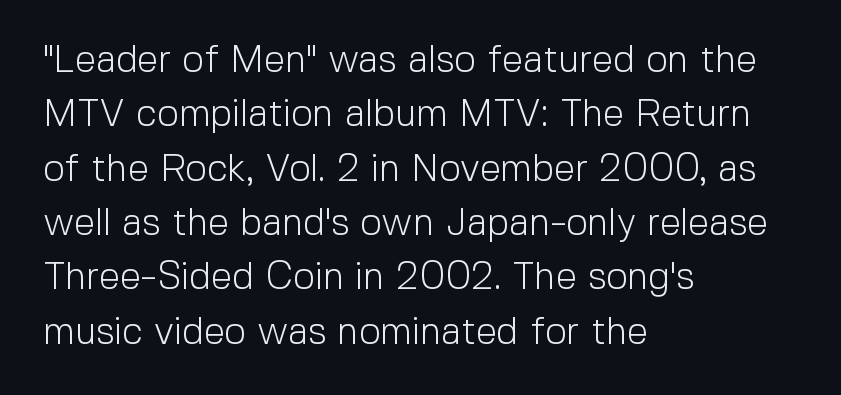
Q: Is the text bold? A: No.
Q: Is the text italic (slanted)? A: No, it is upright.
Q: Is the typeface a serif or a sans-serif typeface? A: Sans-serif.
Q: Is the text underlined? A: No.
Q: How is the paragraph aligned? A: Left-aligned.
Q: Is the spacing between letters normal or unusually wide? A: Normal.
Q: Is the spacing between lines tight, normal or loose? A: Normal.
Q: Width (condensed, normal, or wide)? A: Normal.
Q: x-height? A: Medium.
Q: Monospaced? A: No.
